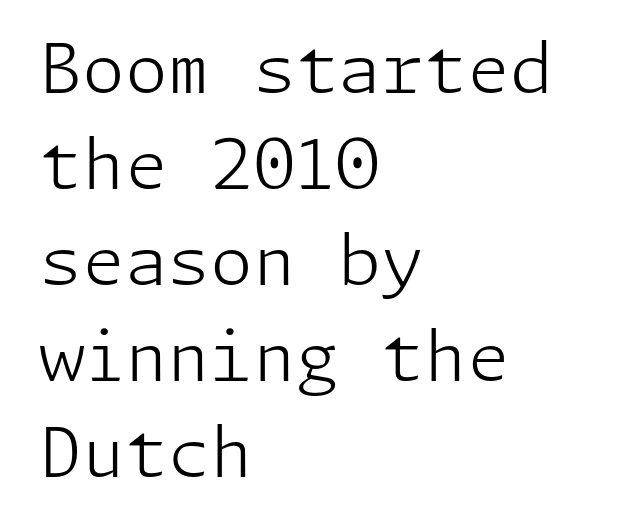
{"serif": "no", "italic": "no", "bold": "no", "weight": "light", "width": "normal", "stroke_contrast": "low", "x_height": "medium", "underline": "no", "align": "left", "line_spacing": "normal", "line_spacing_ratio": 1.39, "letter_spacing": "normal", "letter_spacing_em": 0.0, "glyph_px": 69}
